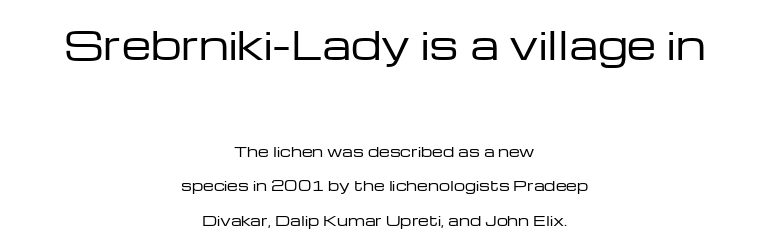
{"serif": "no", "italic": "no", "bold": "no", "weight": "regular", "width": "wide", "stroke_contrast": "low", "x_height": "medium", "monospaced": "no", "underline": "no", "align": "center", "line_spacing": "loose", "line_spacing_ratio": 2.46, "letter_spacing": "normal", "letter_spacing_em": 0.0, "larger_block": "first", "size_ratio": 2.71, "glyph_px": 38}
